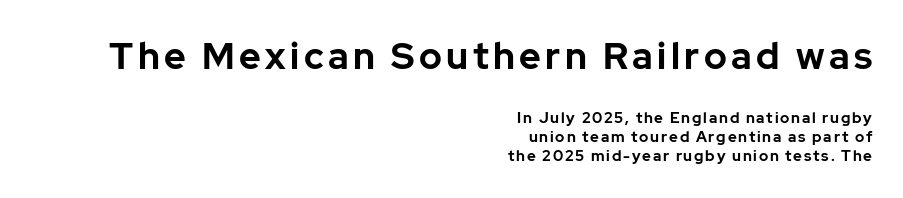
{"serif": "no", "italic": "no", "bold": "yes", "weight": "bold", "width": "normal", "stroke_contrast": "low", "x_height": "medium", "monospaced": "no", "underline": "no", "align": "right", "line_spacing": "normal", "line_spacing_ratio": 1.26, "larger_block": "first", "size_ratio": 2.47, "glyph_px": 37}
